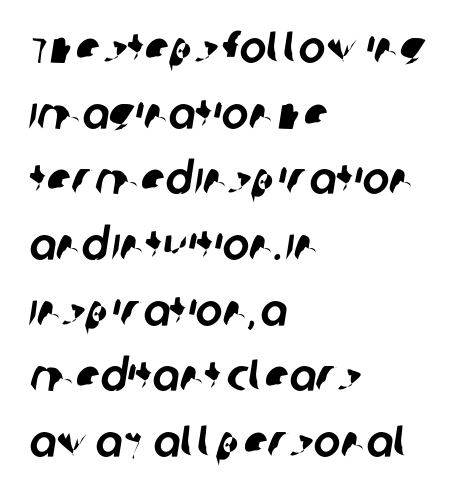
This block has exactly the height ordinary leading produces. The paragraph has a hard left edge and a soft right edge. Classification — sans serif. Think of a printed novel: that variable character pitch is what you see here. Characters follow at the spacing the type designer built in.
